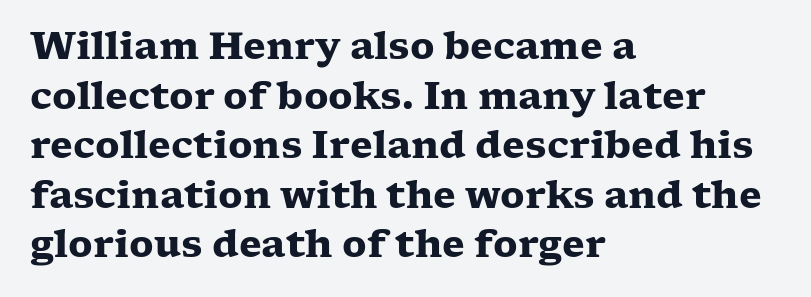
The image shows 37 px heavy, wide serif type, upright; set left-aligned, normal line spacing (1.34x), normal letter spacing, not underlined; low stroke contrast and a medium x-height.
